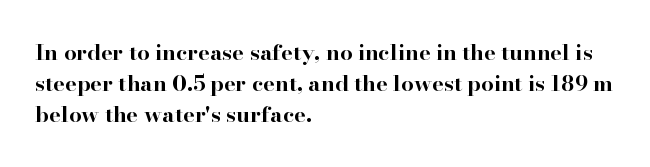
The image shows 22 px bold type, upright; set left-aligned, normal line spacing (1.42x), normal letter spacing, not underlined.
